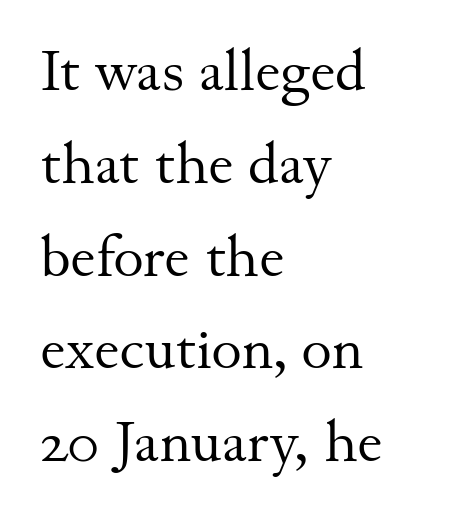
Q: Is the text bold? A: No.
Q: Is the text italic (slanted)? A: No, it is upright.
Q: Is the typeface a serif or a sans-serif typeface? A: Serif.
Q: Is the text underlined? A: No.
Q: How is the paragraph aligned? A: Left-aligned.
Q: Is the spacing between letters normal or unusually wide? A: Normal.
Q: Is the spacing between lines tight, normal or loose? A: Normal.
Q: Width (condensed, normal, or wide)? A: Normal.
Q: Stroke contrast? A: Medium.
Q: x-height? A: Small.
Q: Monospaced? A: No.
